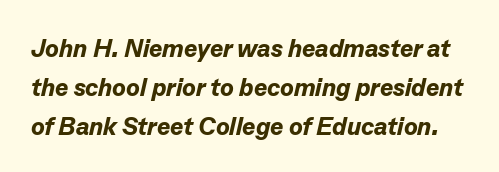
Just letters on the line, the space beneath them empty. The letters are slanted; this is an italic face. Emphasis by weight is at full strength: bold. Look at the tracking — it's just the regular setting, nothing added. This sample keeps an unexceptional amount of space between lines.
